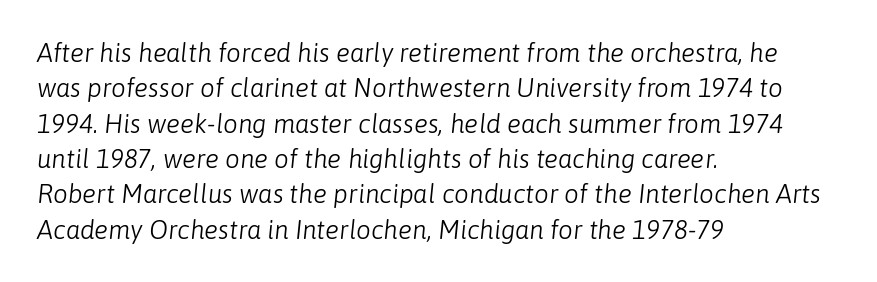
Characters are canted at an angle relative to the baseline's perpendicular. Standard letterfit; no display-style spreading of the glyphs. Interline gaps are of average width in this sample. Where is the straight margin? On the left. Any mark beneath the type? The region is blank.
